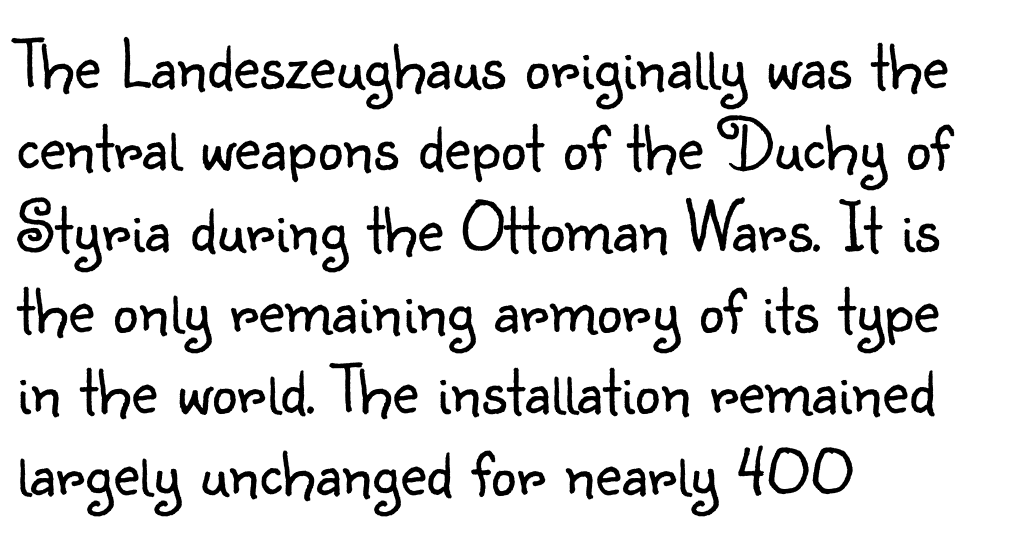
The letters stand straight up with perfectly vertical stems. Think of a printed novel: that variable character pitch is what you see here. The rendering anchors every line to the left-hand side. To sum up the face: it is a sans, with no serifs. Nobody touched the tracking dial on this one.
